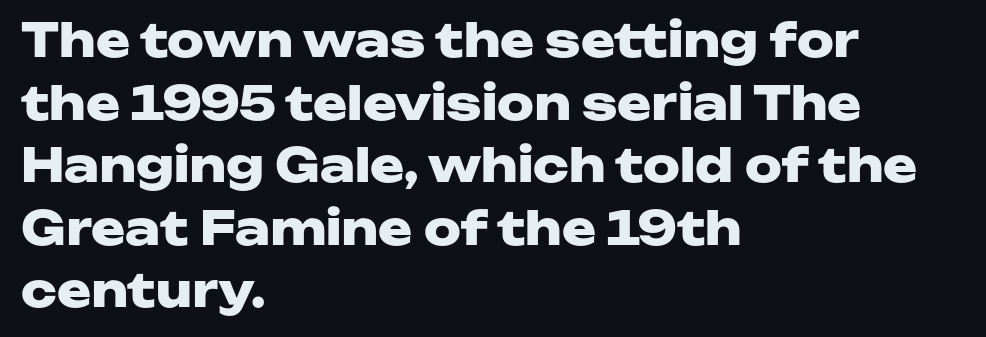
The image shows 46 px heavy, wide sans-serif type, upright; set left-aligned, normal line spacing (1.36x), normal letter spacing, not underlined; low stroke contrast and a medium x-height.
